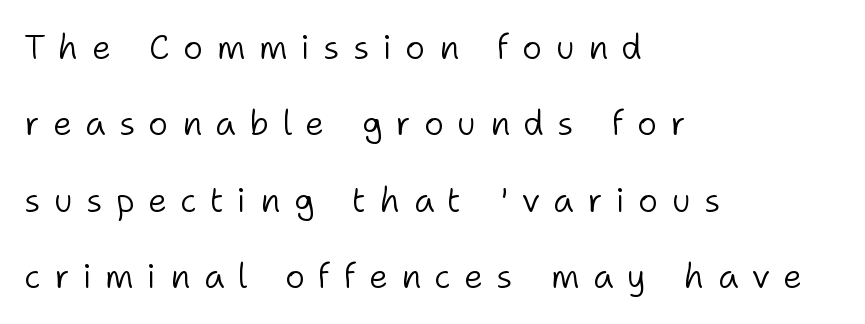
Q: Is the text bold? A: No.
Q: Is the text italic (slanted)? A: No, it is upright.
Q: Is the typeface a serif or a sans-serif typeface? A: Sans-serif.
Q: Is the text underlined? A: No.
Q: How is the paragraph aligned? A: Left-aligned.
Q: Is the spacing between letters normal or unusually wide? A: Unusually wide.
Q: Is the spacing between lines tight, normal or loose? A: Loose.
Q: Width (condensed, normal, or wide)? A: Normal.
Q: Stroke contrast? A: Low.
Q: x-height? A: Medium.
Q: Monospaced? A: No.
